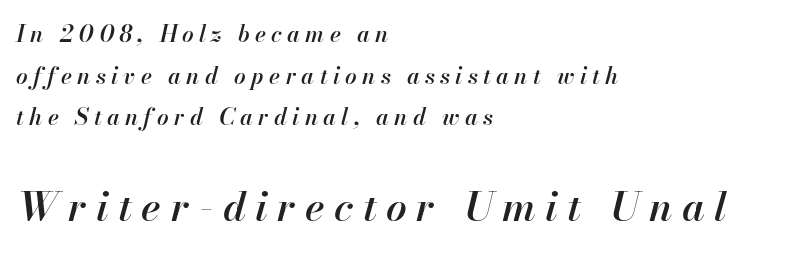
Q: Is the text bold? A: Semi-bold.
Q: Is the text italic (slanted)? A: Yes, it leans right by about 13 degrees.
Q: Is the text underlined? A: No.
Q: How is the paragraph aligned? A: Left-aligned.
Q: Is the spacing between letters normal or unusually wide? A: Unusually wide.
Q: Which block of text is set in a larger size, the first (top) or the second (bottom)? A: The second (bottom) one.
Q: Width (condensed, normal, or wide)? A: Normal.
Q: Stroke contrast? A: High.
Q: x-height? A: Small.
Q: Monospaced? A: No.
